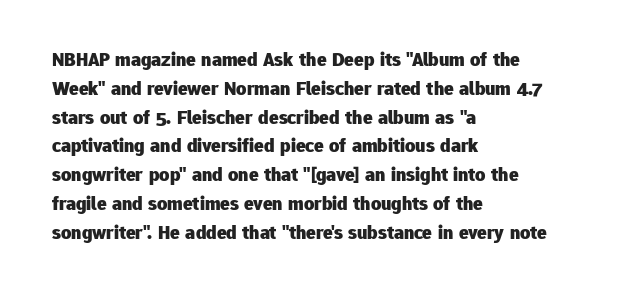
Q: Is the text bold? A: Yes.
Q: Is the text italic (slanted)? A: No, it is upright.
Q: Is the text underlined? A: No.
Q: How is the paragraph aligned? A: Left-aligned.
Q: Is the spacing between letters normal or unusually wide? A: Normal.
Q: Is the spacing between lines tight, normal or loose? A: Normal.
